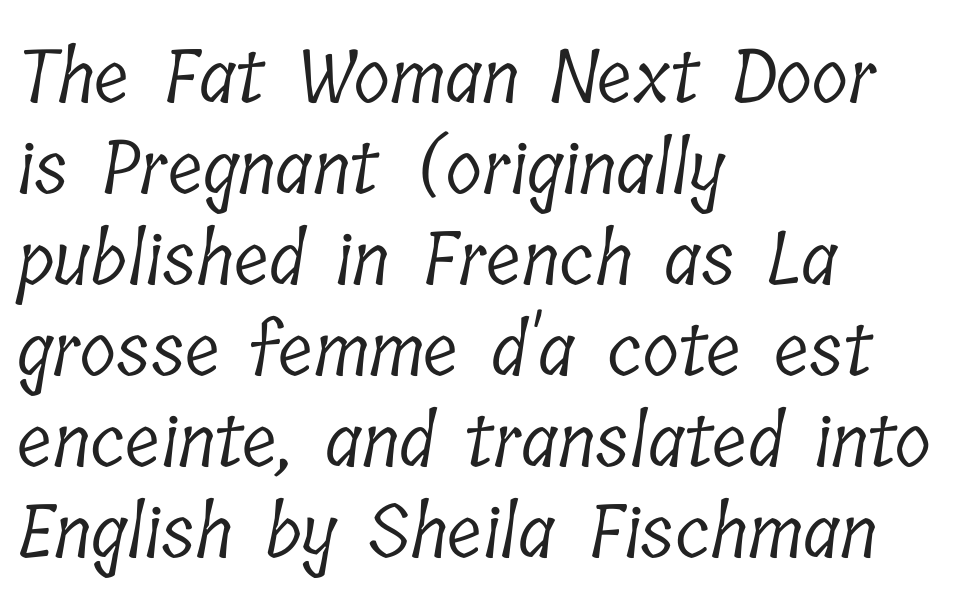
{"serif": "yes", "bold": "no", "weight": "light", "width": "condensed", "stroke_contrast": "low", "x_height": "medium", "monospaced": "no", "underline": "no", "align": "left", "line_spacing_ratio": 1.23, "letter_spacing": "normal", "letter_spacing_em": 0.0, "glyph_px": 74}
